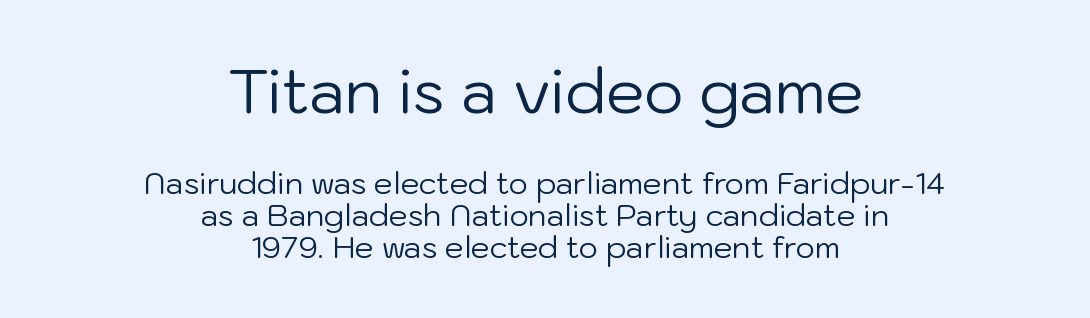
If you measured baseline to baseline, you'd find a short distance. Does the type have serifs? No, each stem ends abruptly. Looks like regular typesetting: each glyph gets only the width it needs. In CSS terms this would be text-align: center. Anything drawn beneath the words? Only blank space.
